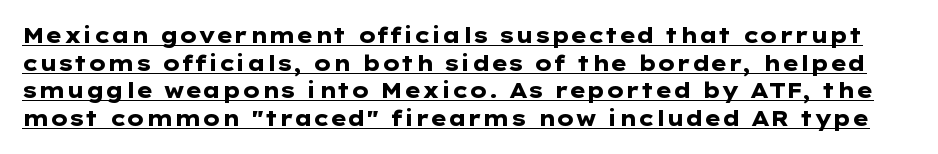
{"italic": "no", "bold": "yes", "underline": "yes", "line_spacing": "normal", "line_spacing_ratio": 1.31, "letter_spacing": "normal", "letter_spacing_em": 0.0, "glyph_px": 21}
